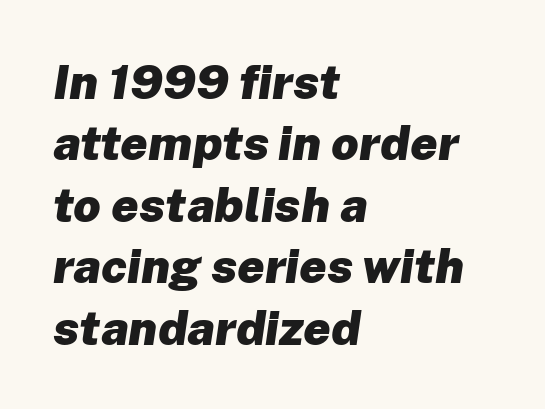
{"italic": "yes", "lean": "right", "slant_degrees": 8, "bold": "yes", "weight": "heavy", "width": "normal", "stroke_contrast": "low", "x_height": "medium", "monospaced": "no", "underline": "no", "align": "left", "line_spacing": "normal", "line_spacing_ratio": 1.28, "letter_spacing": "normal", "letter_spacing_em": 0.0, "glyph_px": 48}
